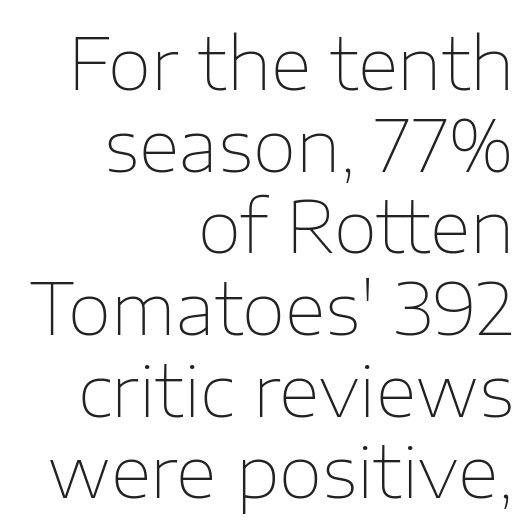
Q: Is the text bold? A: No.
Q: Is the text italic (slanted)? A: No, it is upright.
Q: Is the typeface a serif or a sans-serif typeface? A: Sans-serif.
Q: Is the text underlined? A: No.
Q: How is the paragraph aligned? A: Right-aligned.
Q: Is the spacing between letters normal or unusually wide? A: Normal.
Q: Is the spacing between lines tight, normal or loose? A: Tight.
Q: Width (condensed, normal, or wide)? A: Normal.
Q: Stroke contrast? A: Low.
Q: x-height? A: Medium.
Q: Monospaced? A: No.
